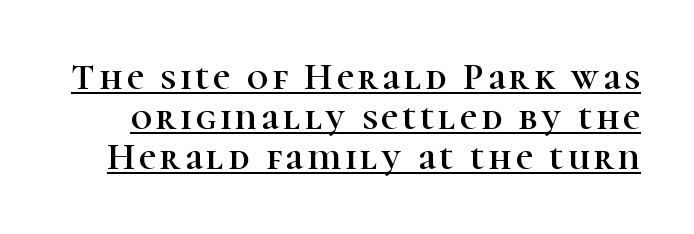
Look at the bottom of the vertical strokes: they flare into serifs here. The font's upright variant was chosen for this text. Regarding leading, the lines here are crowded together. Note the varied advance widths — an 'i' is clearly narrower than an 'm'.
